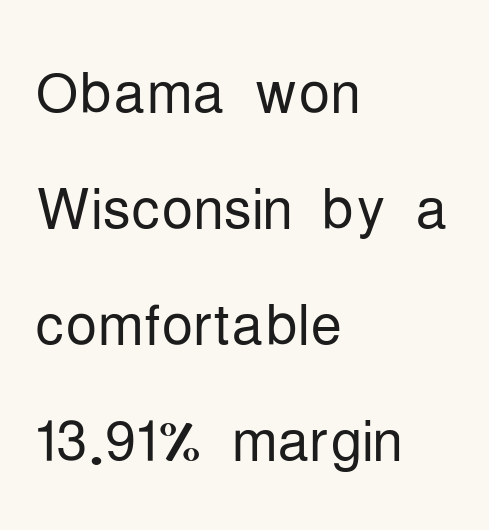
If you measured baseline to baseline, you'd find a middling distance. No word sits above an underline. No extra tracking has been applied to these lines. This is roman type, the default non-slanted kind.
